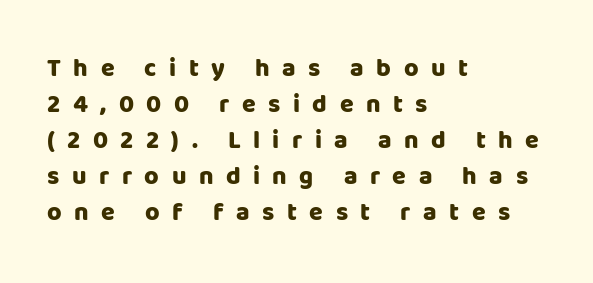
Q: Is the text bold? A: Yes.
Q: Is the text italic (slanted)? A: No, it is upright.
Q: Is the text underlined? A: No.
Q: How is the paragraph aligned? A: Left-aligned.
Q: Is the spacing between letters normal or unusually wide? A: Unusually wide.
Q: Is the spacing between lines tight, normal or loose? A: Normal.
